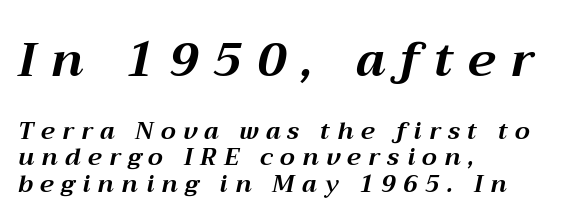
{"italic": "yes", "lean": "right", "slant_degrees": 12, "bold": "yes", "weight": "bold", "width": "normal", "stroke_contrast": "medium", "x_height": "medium", "monospaced": "no", "underline": "no", "align": "left", "line_spacing": "tight", "line_spacing_ratio": 1.11, "letter_spacing": "wide", "letter_spacing_em": 0.31, "larger_block": "first", "size_ratio": 2.0, "glyph_px": 48}
